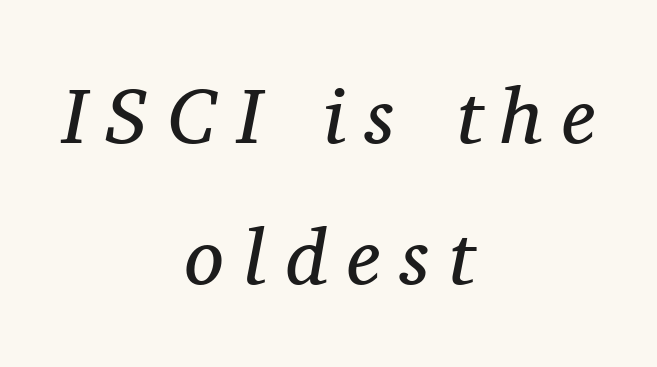
The image shows 79 px regular-weight serif type, italic (leaning right); set centered, line spacing 1.78x, unusually wide letter spacing (+0.25 em), not underlined; medium stroke contrast and a medium x-height.
